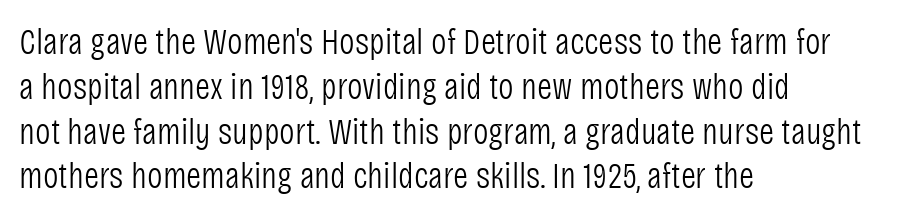
{"serif": "no", "italic": "no", "bold": "no", "weight": "light", "width": "condensed", "stroke_contrast": "low", "x_height": "large", "monospaced": "no", "underline": "no", "align": "left", "line_spacing_ratio": 1.21, "letter_spacing": "normal", "letter_spacing_em": 0.0, "glyph_px": 37}
